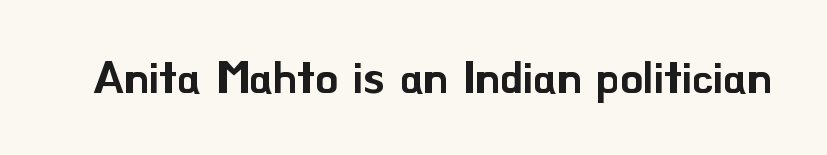
Q: Is the text italic (slanted)? A: No, it is upright.
Q: Is the typeface a serif or a sans-serif typeface? A: Sans-serif.
Q: Is the text underlined? A: No.
Q: Is the spacing between letters normal or unusually wide? A: Normal.
Q: Width (condensed, normal, or wide)? A: Normal.
Q: Stroke contrast? A: Low.
Q: x-height? A: Small.
Q: Monospaced? A: No.
